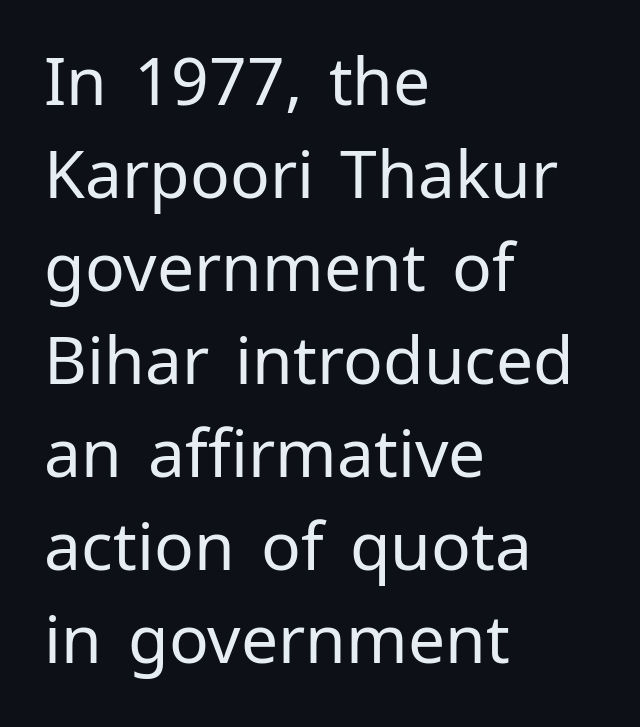
{"serif": "no", "italic": "no", "bold": "no", "weight": "regular", "width": "normal", "stroke_contrast": "low", "x_height": "medium", "monospaced": "no", "underline": "no", "align": "left", "line_spacing": "normal", "line_spacing_ratio": 1.41, "letter_spacing": "normal", "letter_spacing_em": 0.0, "glyph_px": 66}
